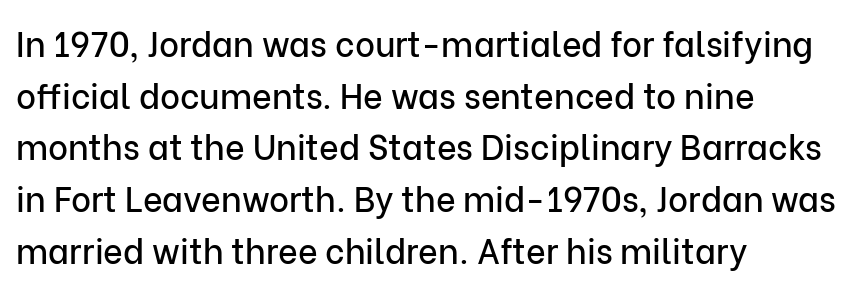
Note the varied advance widths — an 'i' is clearly narrower than an 'm'. The words here are not underlined. Students, note that the glyphs here touch the page at normal intervals. Classification — sans serif. The ragged edge is on the right, which tells us the setting is flush left.
